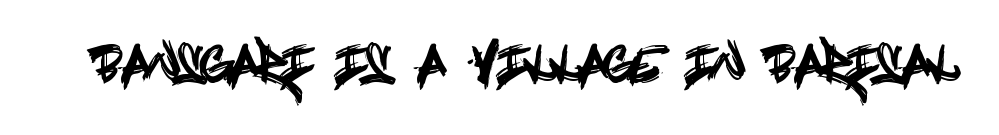
{"serif": "no", "width": "condensed", "x_height": "large", "underline": "no", "letter_spacing": "normal", "letter_spacing_em": 0.0, "glyph_px": 48}
